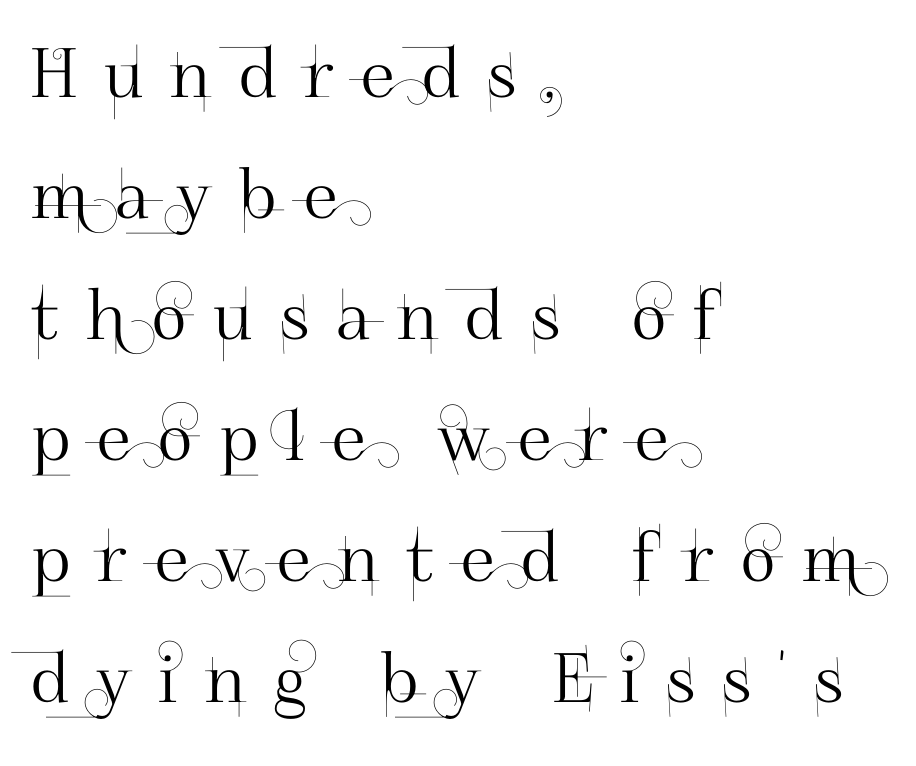
These lines are rendered in a variable-pitch font. The font family rendered here belongs to the sans-serif group. Beneath every word, the page is bare. Nope, not italic — everything's standing straight. Which margin do the lines hug? The left one — the right edge is uneven.
